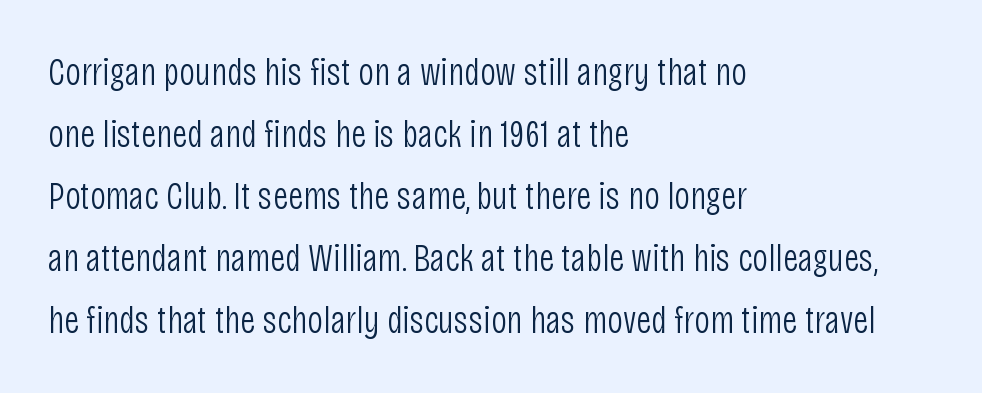
{"serif": "no", "italic": "no", "bold": "no", "weight": "light", "width": "condensed", "stroke_contrast": "low", "x_height": "large", "monospaced": "no", "underline": "no", "align": "left", "line_spacing": "normal", "line_spacing_ratio": 1.59, "letter_spacing": "normal", "letter_spacing_em": 0.0, "glyph_px": 39}
